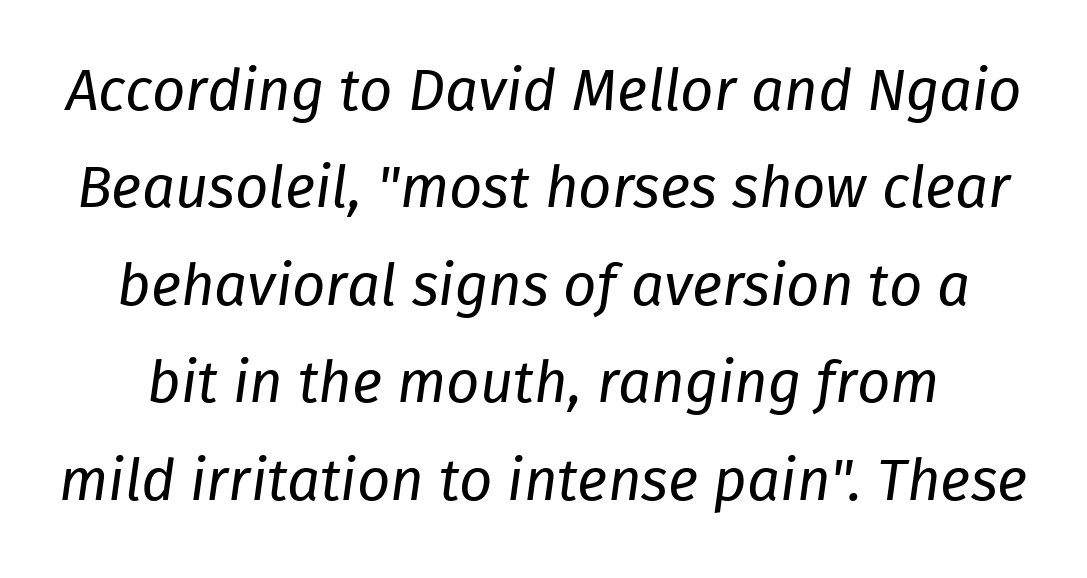
Q: Is the text bold? A: No.
Q: Is the text italic (slanted)? A: Yes, it leans right by about 8 degrees.
Q: Is the text underlined? A: No.
Q: Is the spacing between letters normal or unusually wide? A: Normal.
Q: Is the spacing between lines tight, normal or loose? A: Normal.
Q: Width (condensed, normal, or wide)? A: Normal.
Q: Stroke contrast? A: Low.
Q: x-height? A: Medium.
Q: Monospaced? A: No.
